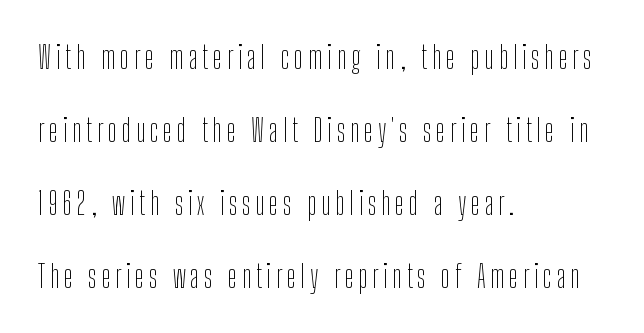
{"serif": "no", "italic": "no", "bold": "no", "weight": "thin", "width": "condensed", "stroke_contrast": "low", "x_height": "medium", "monospaced": "no", "underline": "no", "align": "left", "line_spacing": "loose", "line_spacing_ratio": 2.35, "glyph_px": 31}
